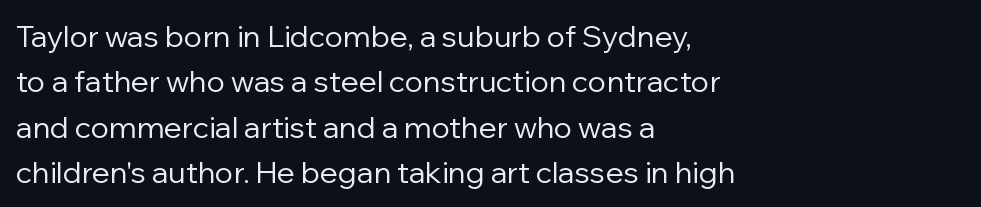
{"serif": "no", "italic": "no", "bold": "no", "weight": "regular", "width": "normal", "stroke_contrast": "low", "x_height": "medium", "monospaced": "no", "underline": "no", "align": "left", "line_spacing": "normal", "line_spacing_ratio": 1.51, "letter_spacing": "normal", "letter_spacing_em": 0.0, "glyph_px": 30}
